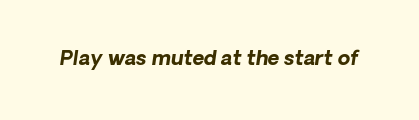
Q: Is the text bold? A: Yes.
Q: Is the text underlined? A: No.
Q: Is the spacing between letters normal or unusually wide? A: Normal.
